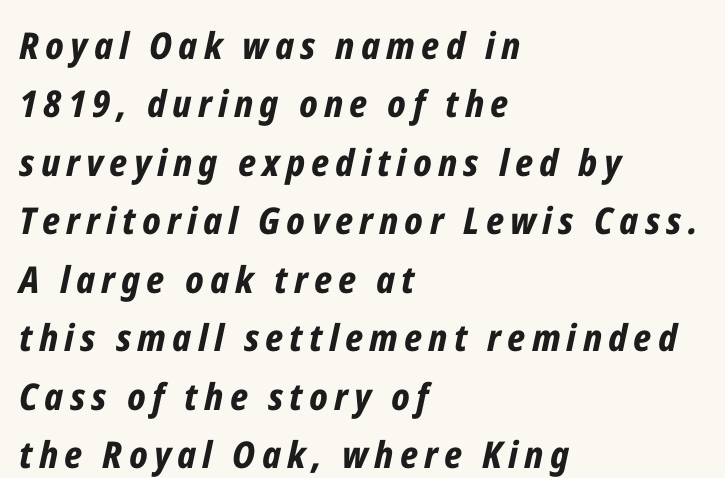
{"italic": "yes", "lean": "right", "slant_degrees": 12, "bold": "yes", "weight": "bold", "width": "condensed", "stroke_contrast": "low", "x_height": "medium", "monospaced": "no", "underline": "no", "align": "left", "line_spacing": "normal", "line_spacing_ratio": 1.58, "glyph_px": 37}
